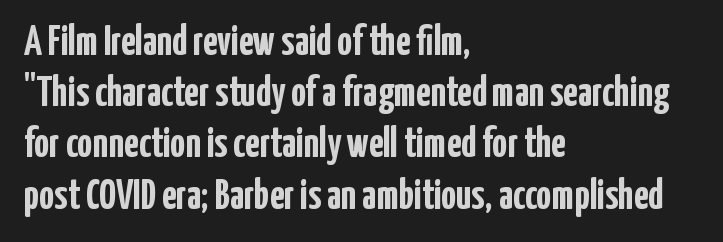
{"serif": "no", "italic": "no", "bold": "yes", "weight": "semibold", "width": "condensed", "stroke_contrast": "low", "x_height": "medium", "monospaced": "no", "underline": "no", "align": "left", "line_spacing_ratio": 1.22, "letter_spacing": "normal", "letter_spacing_em": 0.0, "glyph_px": 42}
